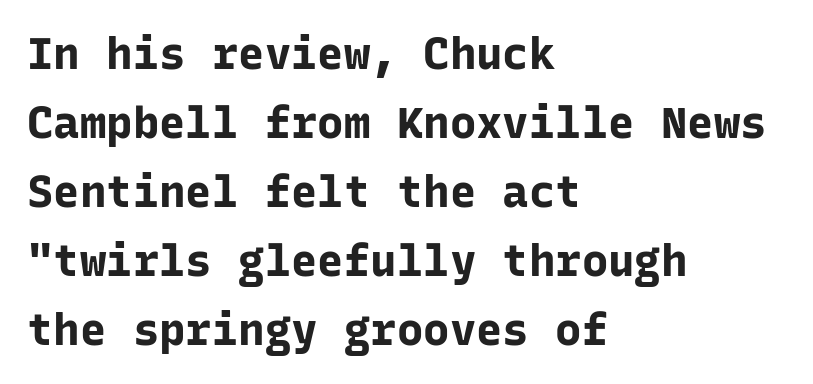
{"serif": "no", "italic": "no", "bold": "yes", "weight": "bold", "width": "normal", "stroke_contrast": "low", "x_height": "medium", "monospaced": "yes", "underline": "no", "align": "left", "line_spacing": "normal", "line_spacing_ratio": 1.57, "letter_spacing": "normal", "letter_spacing_em": 0.0, "glyph_px": 44}
